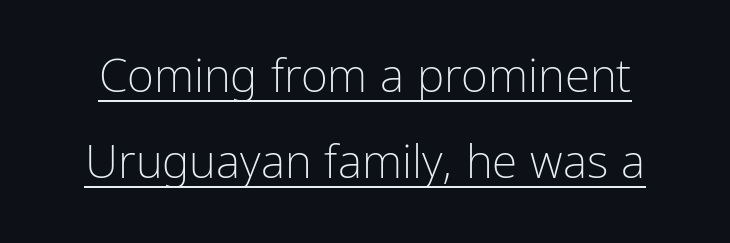
Classification — sans serif. Like a heading marked for emphasis, these lines bear an underscore. Caption: standard tracking, unaltered. Italic: no, the glyphs are upright roman.
